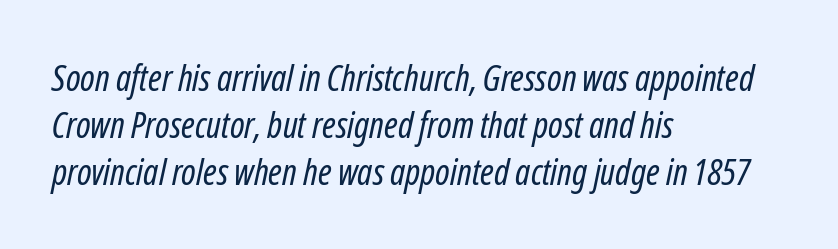
Students, note that the glyphs here touch the page at normal intervals. The vertical gap from one line to the next is medium. Each row of text sits above clean, open space. Is this a fixed-width face? No — the glyphs have proportional, varying widths. Caption: face not bold, strokes unweighted.
